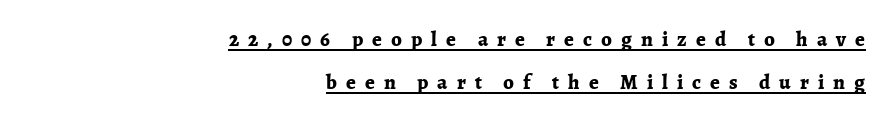
The image shows 21 px bold type, upright; set right-aligned, loose line spacing (2.03x), unusually wide letter spacing (+0.43 em), underlined.
